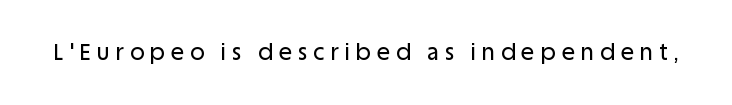
You can tell it's not italic because the verticals are truly vertical. The gap between lines stays unmarked. Display-style spreading of the glyphs; the letterfit is very open.
